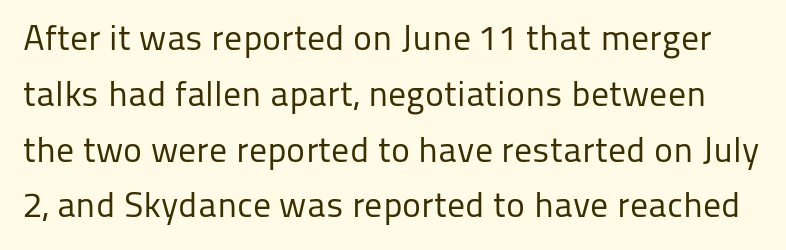
Q: Is the text bold? A: No.
Q: Is the text italic (slanted)? A: No, it is upright.
Q: Is the typeface a serif or a sans-serif typeface? A: Sans-serif.
Q: Is the text underlined? A: No.
Q: Is the spacing between letters normal or unusually wide? A: Normal.
Q: Is the spacing between lines tight, normal or loose? A: Normal.
Q: Width (condensed, normal, or wide)? A: Normal.
Q: Stroke contrast? A: Low.
Q: x-height? A: Medium.
Q: Monospaced? A: No.
